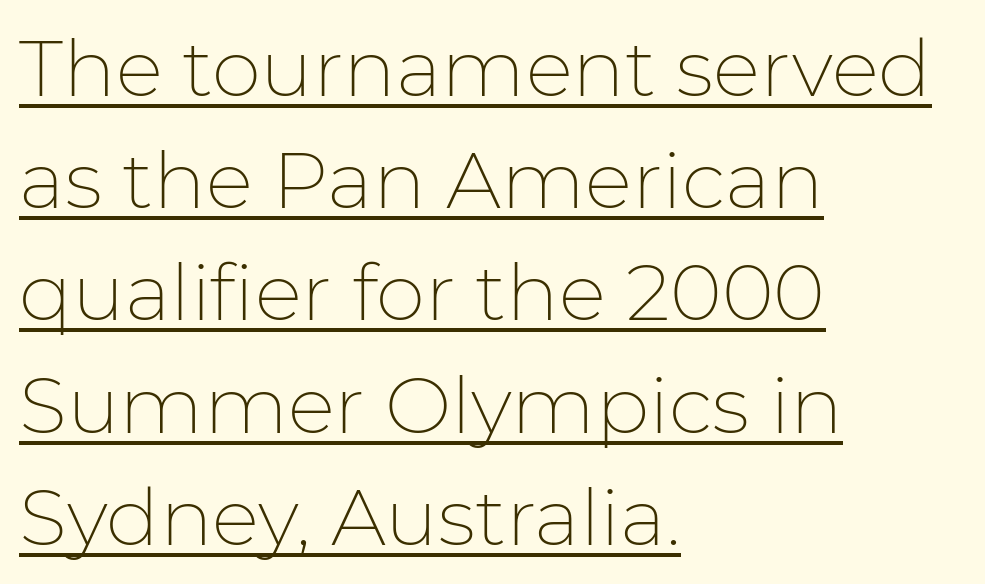
Q: Is the text bold? A: No.
Q: Is the text italic (slanted)? A: No, it is upright.
Q: Is the typeface a serif or a sans-serif typeface? A: Sans-serif.
Q: Is the text underlined? A: Yes.
Q: How is the paragraph aligned? A: Left-aligned.
Q: Is the spacing between letters normal or unusually wide? A: Normal.
Q: Is the spacing between lines tight, normal or loose? A: Normal.
Q: Width (condensed, normal, or wide)? A: Normal.
Q: Stroke contrast? A: Low.
Q: x-height? A: Medium.
Q: Monospaced? A: No.
